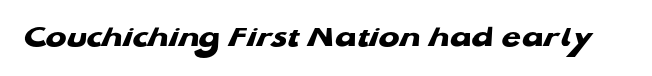
{"serif": "no", "bold": "yes", "weight": "heavy", "width": "wide", "stroke_contrast": "low", "x_height": "medium", "monospaced": "no", "underline": "no", "letter_spacing": "normal", "letter_spacing_em": 0.0, "glyph_px": 31}
